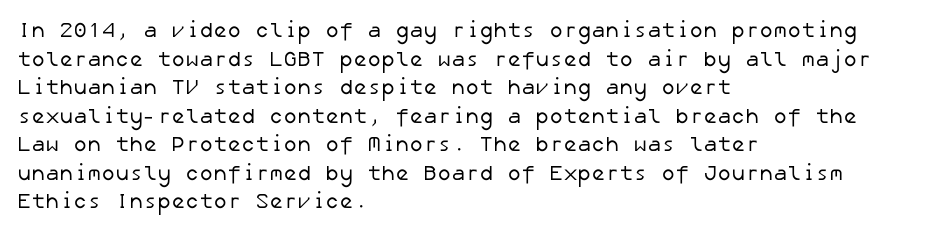
Q: Is the text bold? A: No.
Q: Is the text underlined? A: No.
Q: How is the paragraph aligned? A: Left-aligned.
Q: Is the spacing between letters normal or unusually wide? A: Normal.
Q: Is the spacing between lines tight, normal or loose? A: Normal.
